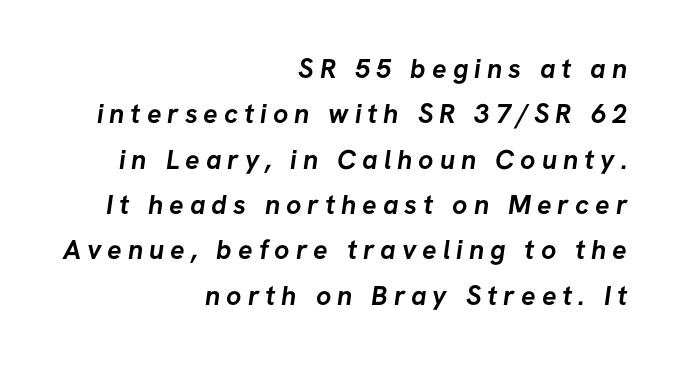
Q: Is the text bold? A: Yes.
Q: Is the text underlined? A: No.
Q: How is the paragraph aligned? A: Right-aligned.
Q: Is the spacing between letters normal or unusually wide? A: Unusually wide.
Q: Is the spacing between lines tight, normal or loose? A: Normal.
